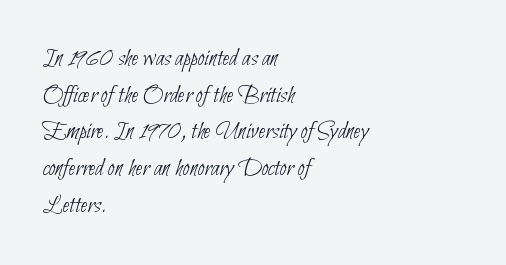
Q: Is the text bold? A: No.
Q: Is the text underlined? A: No.
Q: How is the paragraph aligned? A: Left-aligned.
Q: Is the spacing between letters normal or unusually wide? A: Normal.
Q: Is the spacing between lines tight, normal or loose? A: Normal.
